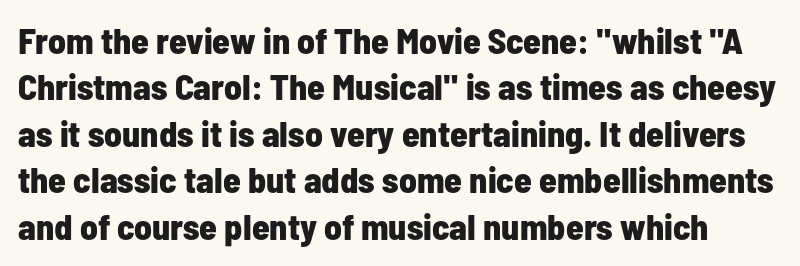
If you drew a line through each stem, it would be perfectly vertical. The letters advance in unequal steps, a hallmark of proportional type. The characters look thick and weighty, a clear bold. Glyph-to-glyph distance matches everyday printed text. The vertical gap from one line to the next is medium.
